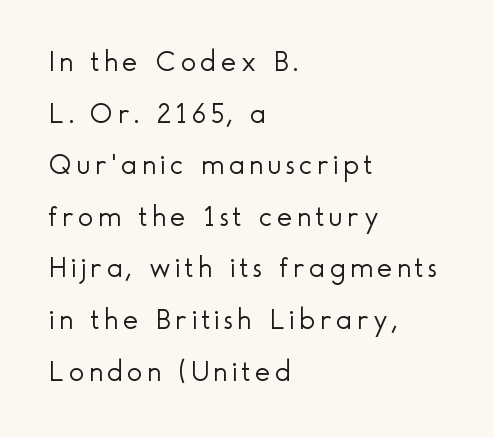
The image shows 29 px light sans-serif type, upright; set left-aligned, line spacing 1.78x, not underlined; a small x-height.
